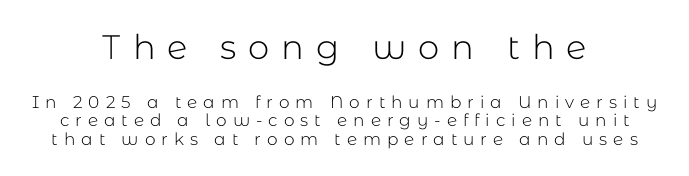
Check under the words: just untouched page. These two chunks differ in scale, with the top chunk taking the larger measure. Unbolded letterforms with no extra heft. Leftover space on each line is divided equally before and after the words. Serifs: no, the terminals of the letterforms are clean. The font's upright variant was chosen for this text.
